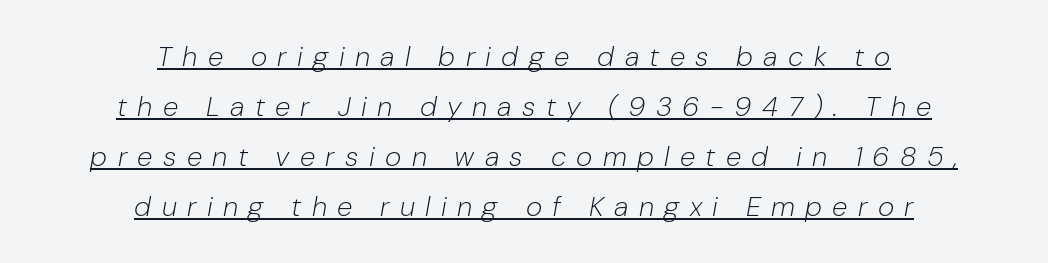
{"italic": "yes", "lean": "right", "slant_degrees": 10, "bold": "no", "weight": "light", "width": "normal", "stroke_contrast": "low", "x_height": "medium", "monospaced": "no", "underline": "yes", "align": "center", "line_spacing_ratio": 1.78, "letter_spacing": "wide", "letter_spacing_em": 0.37, "glyph_px": 28}
